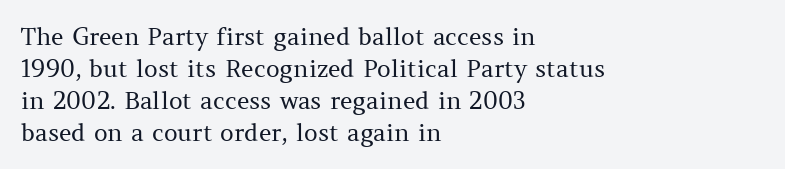
{"italic": "no", "bold": "no", "underline": "no", "align": "left", "line_spacing": "normal", "line_spacing_ratio": 1.33, "letter_spacing": "normal", "letter_spacing_em": 0.0, "glyph_px": 24}
